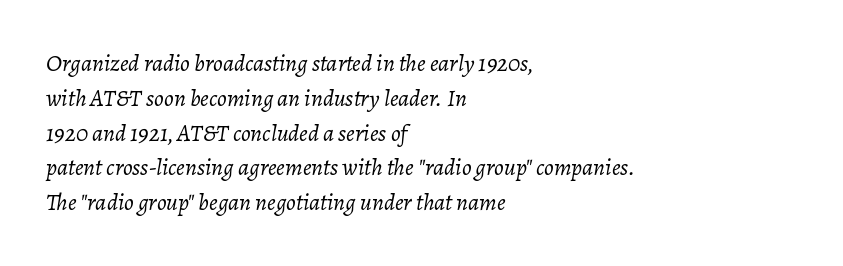
Q: Is the text bold? A: No.
Q: Is the text italic (slanted)? A: Yes, it leans right by about 7 degrees.
Q: Is the text underlined? A: No.
Q: How is the paragraph aligned? A: Left-aligned.
Q: Is the spacing between letters normal or unusually wide? A: Normal.
Q: Is the spacing between lines tight, normal or loose? A: Normal.
